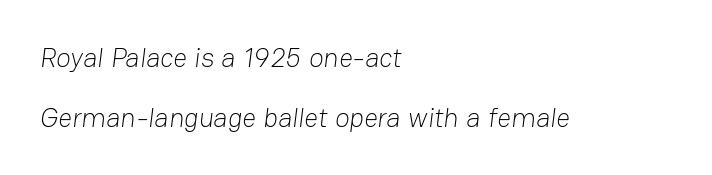
The image shows 27 px text type; set left-aligned, loose line spacing (2.21x), normal letter spacing, not underlined.
